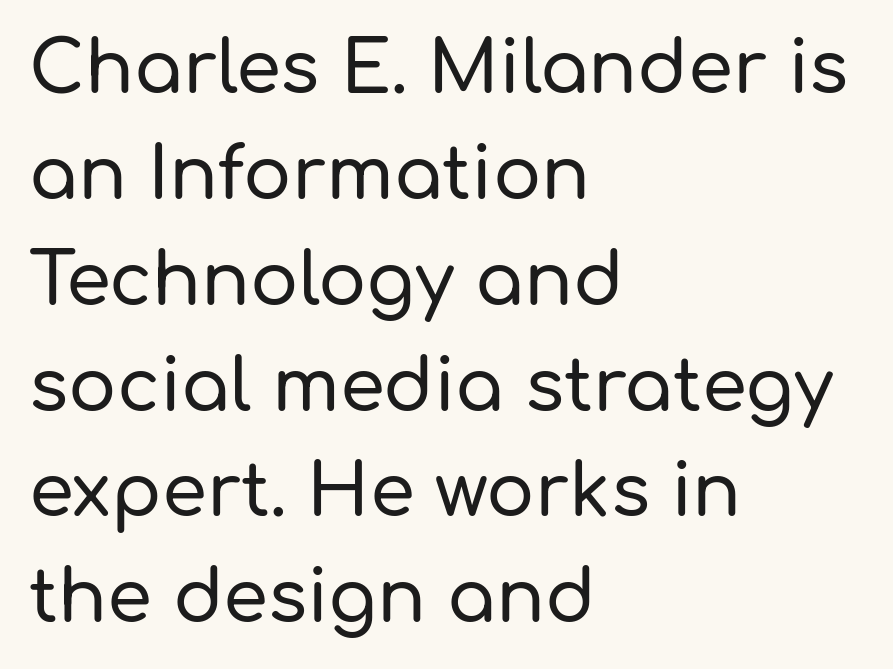
Q: Is the text italic (slanted)? A: No, it is upright.
Q: Is the typeface a serif or a sans-serif typeface? A: Sans-serif.
Q: Is the text underlined? A: No.
Q: How is the paragraph aligned? A: Left-aligned.
Q: Is the spacing between letters normal or unusually wide? A: Normal.
Q: Is the spacing between lines tight, normal or loose? A: Normal.
Q: Width (condensed, normal, or wide)? A: Normal.
Q: Stroke contrast? A: Low.
Q: x-height? A: Medium.
Q: Monospaced? A: No.
